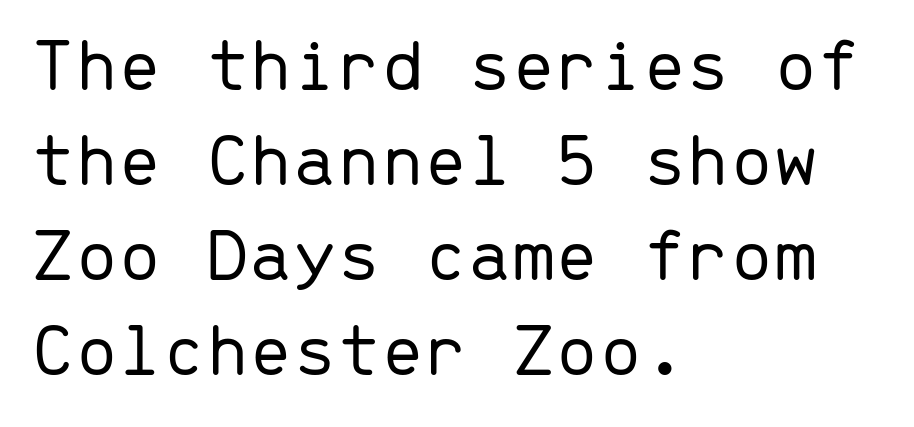
{"serif": "no", "italic": "no", "bold": "no", "weight": "light", "width": "normal", "stroke_contrast": "low", "x_height": "medium", "monospaced": "yes", "underline": "no", "align": "left", "line_spacing_ratio": 1.22, "letter_spacing": "normal", "letter_spacing_em": 0.0, "glyph_px": 78}
